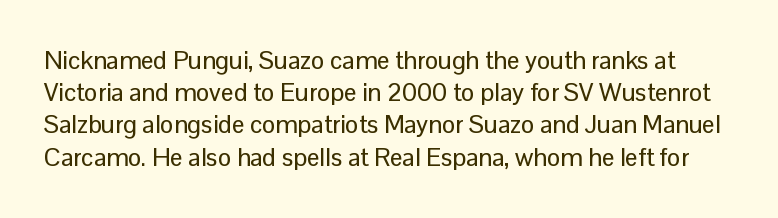
{"italic": "no", "underline": "no", "line_spacing": "normal", "line_spacing_ratio": 1.29, "letter_spacing": "normal", "letter_spacing_em": 0.0, "glyph_px": 25}
